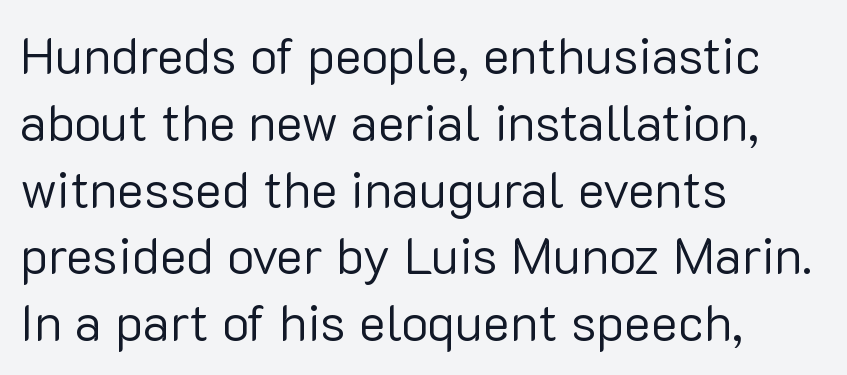
Q: Is the text bold? A: No.
Q: Is the text italic (slanted)? A: No, it is upright.
Q: Is the typeface a serif or a sans-serif typeface? A: Sans-serif.
Q: Is the text underlined? A: No.
Q: How is the paragraph aligned? A: Left-aligned.
Q: Is the spacing between letters normal or unusually wide? A: Normal.
Q: Is the spacing between lines tight, normal or loose? A: Normal.
Q: Width (condensed, normal, or wide)? A: Normal.
Q: Stroke contrast? A: Low.
Q: x-height? A: Medium.
Q: Monospaced? A: No.
